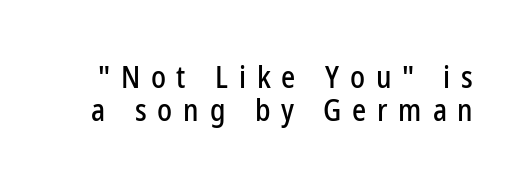
The type family on display is of the sans-serif kind. You could not count columns in this text — the font is proportionally spaced. Decoration check: the copy has no underline. Tall strokes in this sample are plumb rather than angled. Short note: letters widely spaced.
